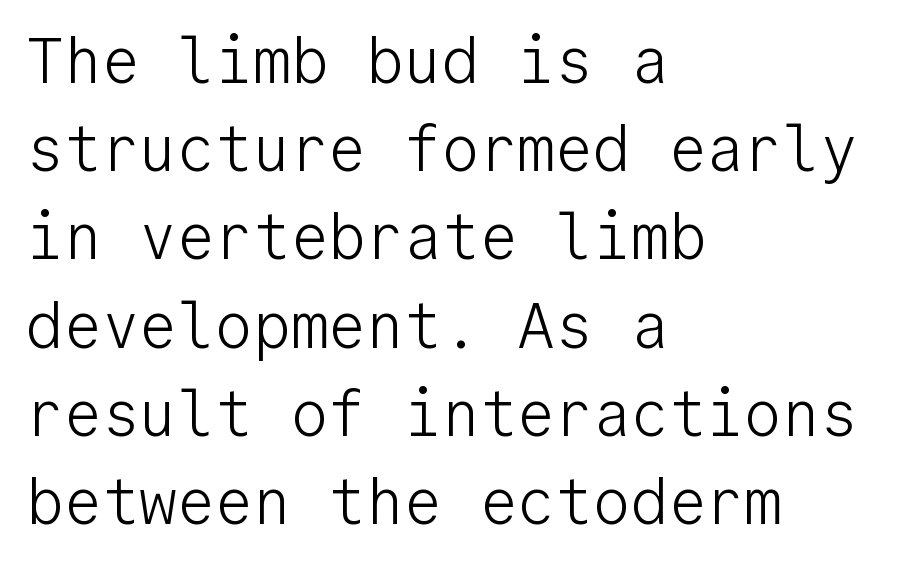
The image shows 63 px light sans-serif type, upright, monospaced; set left-aligned, normal line spacing (1.4x), normal letter spacing, not underlined; low stroke contrast and a medium x-height.
